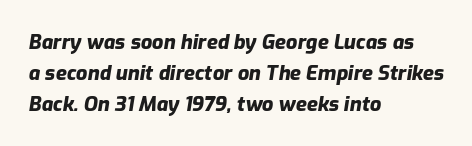
The image shows 20 px bold type, italic (leaning right); set left-aligned, normal line spacing (1.55x), normal letter spacing, not underlined.
